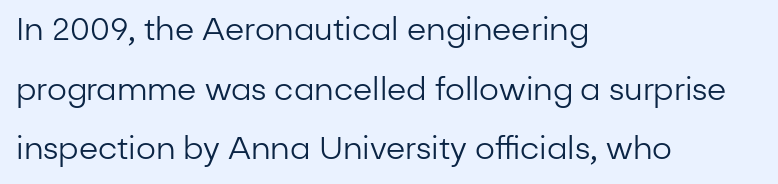
Q: Is the text bold? A: No.
Q: Is the text italic (slanted)? A: No, it is upright.
Q: Is the typeface a serif or a sans-serif typeface? A: Sans-serif.
Q: Is the text underlined? A: No.
Q: How is the paragraph aligned? A: Left-aligned.
Q: Is the spacing between letters normal or unusually wide? A: Normal.
Q: Is the spacing between lines tight, normal or loose? A: Loose.
Q: Width (condensed, normal, or wide)? A: Normal.
Q: Stroke contrast? A: Low.
Q: x-height? A: Medium.
Q: Monospaced? A: No.
